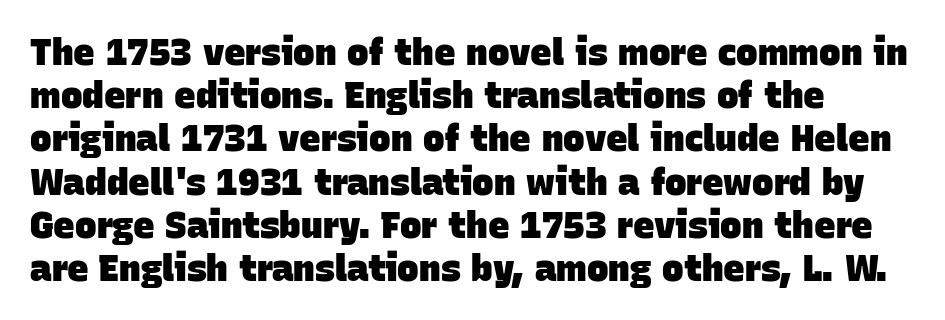
This is sans-serif lettering, the kind often seen on screens and signage. As a designer I'd log this as weight 700, bold. Think of a printed novel: that variable character pitch is what you see here. Plain, unruled lines of type. Caption: multi-line text, flush left, ragged right.
